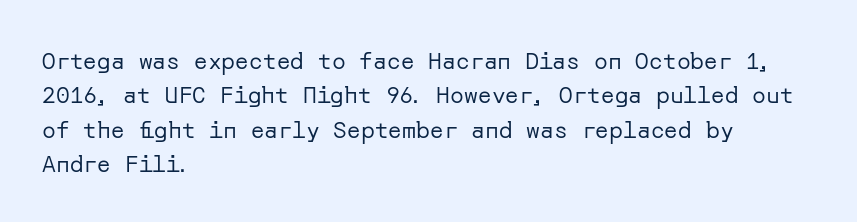
Observe the ordinary spacing: letters are neighbours, not strangers. Only glyphs here, with clear space below each row. Honestly, the row spacing looks completely unremarkable. No letter is thick-stroked: the sample isn't bold.
